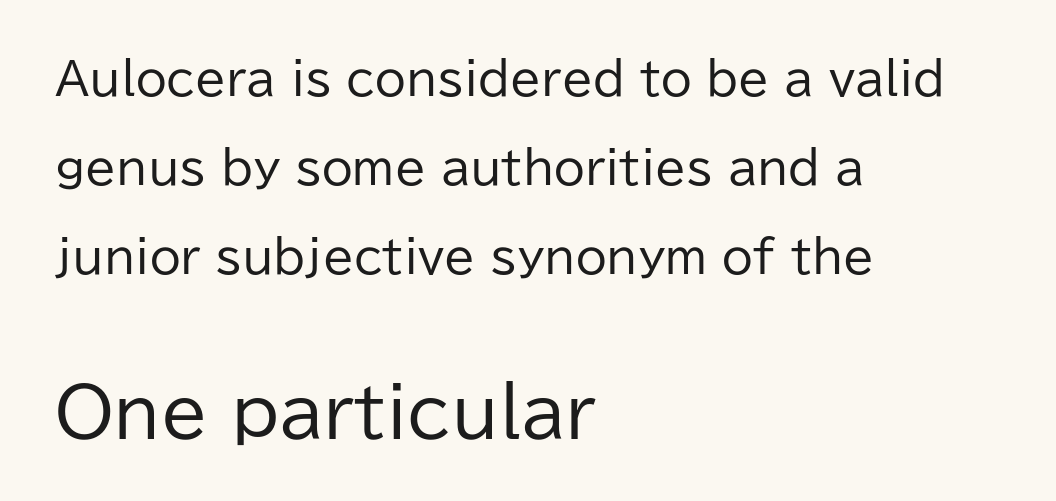
Leading is clearly above the norm, producing a sparse column. A student would call this left alignment; a typographer would say flush left, rag right. Heft: none added — not bold. Note the varied advance widths — an 'i' is clearly narrower than an 'm'. Between one letter and the next there's only the usual sliver of space.
